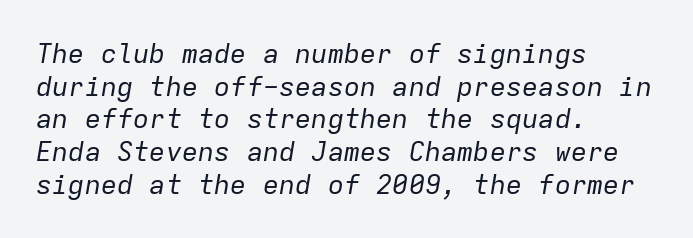
The image shows 27 px text type, italic (leaning right); set left-aligned, line spacing 1.21x, normal letter spacing, not underlined.
